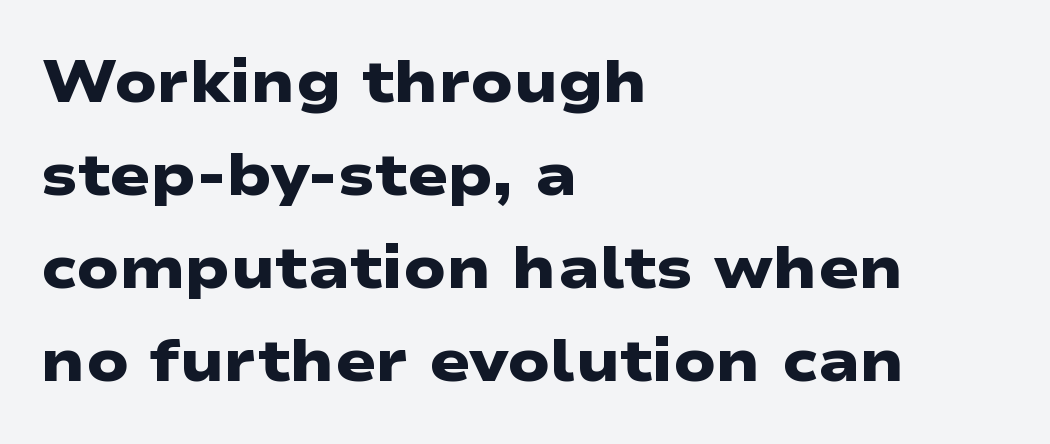
The image shows 60 px heavy, wide sans-serif type; set left-aligned, normal line spacing (1.55x), normal letter spacing, not underlined; low stroke contrast and a medium x-height.
